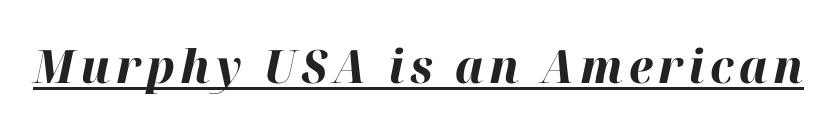
Italic? Definitely — the glyphs are oblique. These characters rest on top of a visible drawn line. Do the characters align in a grid? No, the font is proportional. Chunky letters — that's bold for sure.
